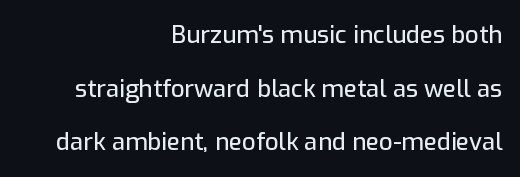
{"italic": "no", "underline": "no", "align": "right", "line_spacing": "loose", "line_spacing_ratio": 2.23, "letter_spacing": "normal", "letter_spacing_em": 0.0, "glyph_px": 24}
